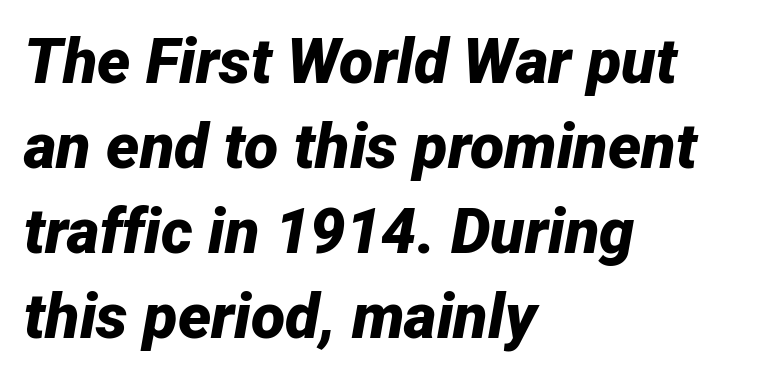
{"italic": "yes", "lean": "right", "slant_degrees": 12, "bold": "yes", "weight": "bold", "width": "normal", "stroke_contrast": "low", "x_height": "medium", "monospaced": "no", "underline": "no", "align": "left", "line_spacing": "normal", "line_spacing_ratio": 1.35, "letter_spacing": "normal", "letter_spacing_em": 0.0, "glyph_px": 63}
